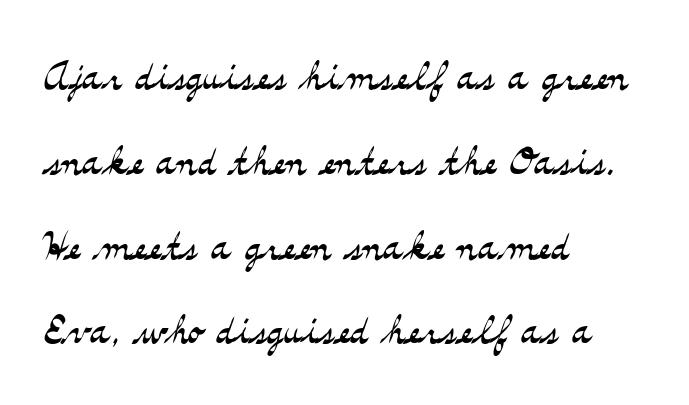
The image shows 53 px light, wide serif type; set left-aligned, normal line spacing (1.6x), normal letter spacing, not underlined; medium stroke contrast and a small x-height.
